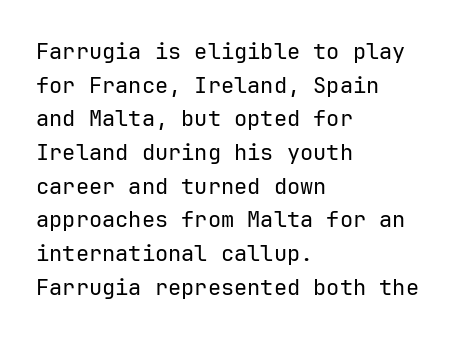
{"italic": "no", "bold": "no", "underline": "no", "align": "left", "line_spacing": "normal", "line_spacing_ratio": 1.53, "letter_spacing": "normal", "letter_spacing_em": 0.0, "glyph_px": 22}
